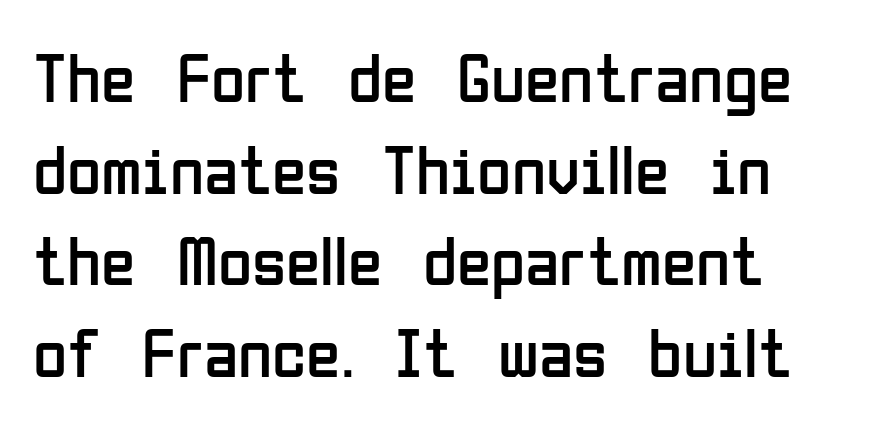
{"serif": "no", "italic": "no", "bold": "no", "weight": "regular", "width": "condensed", "stroke_contrast": "low", "x_height": "medium", "monospaced": "no", "underline": "no", "align": "left", "line_spacing": "normal", "line_spacing_ratio": 1.31, "letter_spacing": "normal", "letter_spacing_em": 0.0, "glyph_px": 70}
